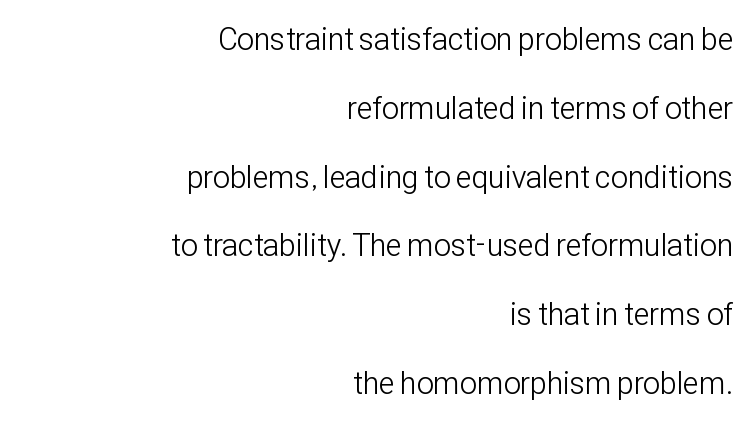
{"serif": "no", "italic": "no", "bold": "no", "weight": "light", "width": "condensed", "stroke_contrast": "low", "x_height": "medium", "monospaced": "no", "underline": "no", "align": "right", "line_spacing": "loose", "line_spacing_ratio": 2.22, "letter_spacing": "normal", "letter_spacing_em": 0.0, "glyph_px": 31}
